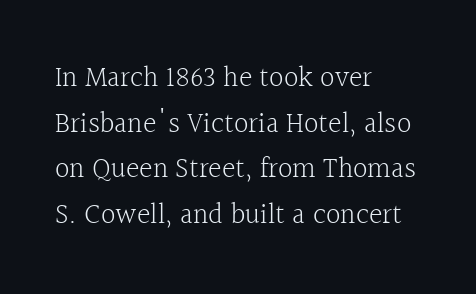
Stems and bowls with no extra thickness — not bold. Check where the strokes stop: tiny serifs finish them off. Think of a printed novel: that variable character pitch is what you see here. Regular leading. Teacher's note: observe the even left margin — that is flush-left alignment. Does the lettering tilt? It doesn't — this is upright.
